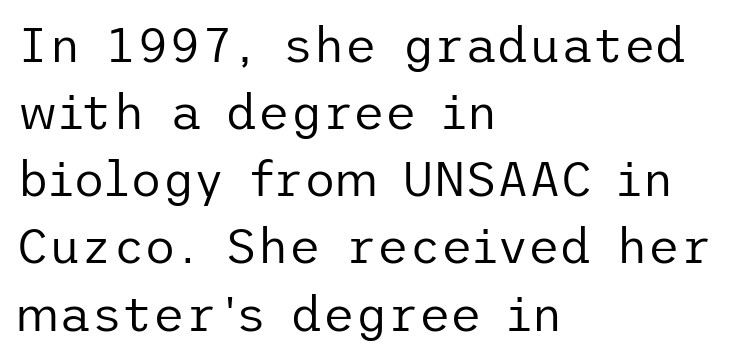
Unlike italic type, these characters show no tilt at all. Caption: multi-line text, flush left, ragged right. Decoration check: the copy has no underline. These lines sit exactly where default settings would place them. Glyph-to-glyph distance matches everyday printed text. Serif or sans? Sans — the stroke terminals are bare.
